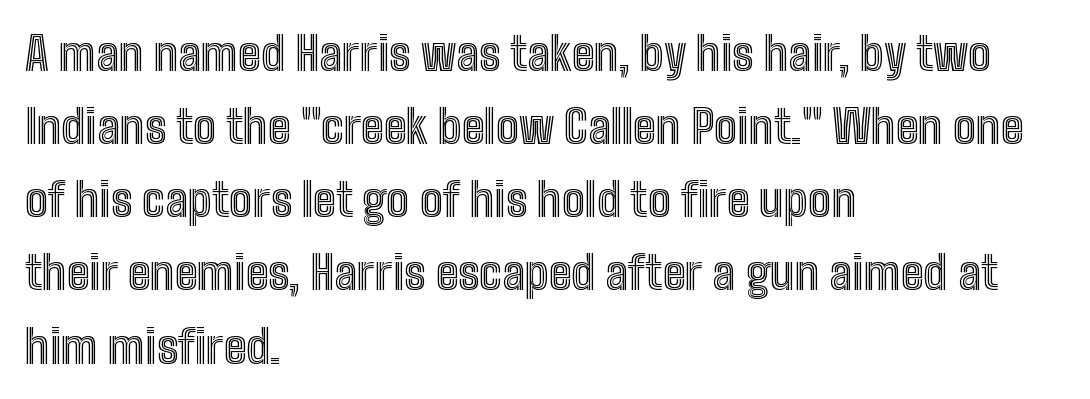
The face used here is rendered with its standard letterfit. A normal amount of white space separates one row of letters from the next. The setting favours the left margin, as ordinary paragraphs usually do. This sample has the flowing, uneven cadence of proportional lettering. The glyphs are unaccompanied by any horizontal stroke below them. You can tell it's not italic because the verticals are truly vertical.
